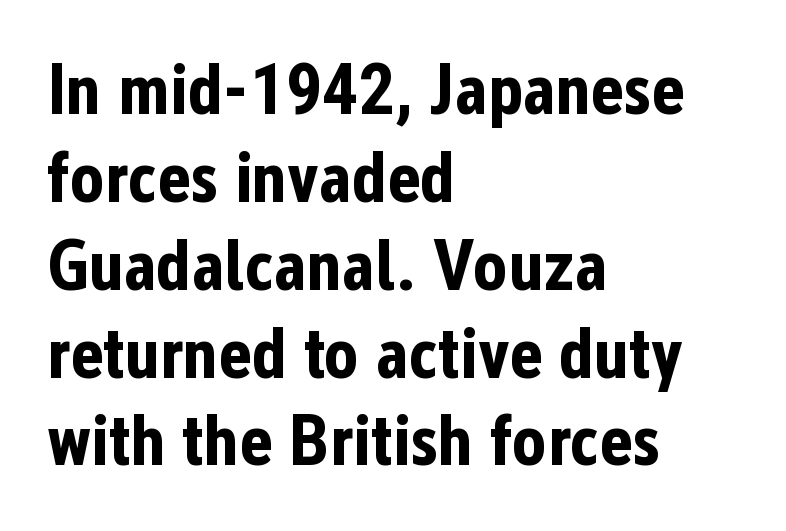
The image shows 72 px bold, condensed sans-serif type, upright; set left-aligned, line spacing 1.22x, normal letter spacing, not underlined; low stroke contrast and a medium x-height.
